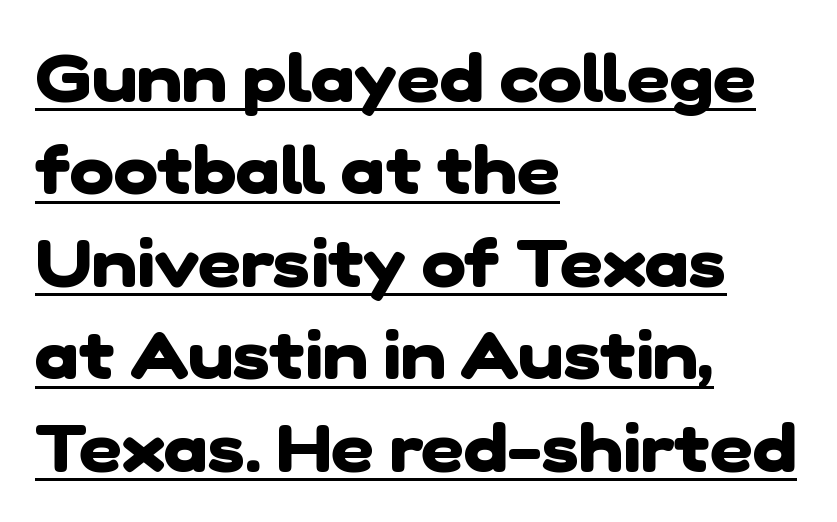
{"serif": "no", "bold": "yes", "weight": "heavy", "width": "normal", "stroke_contrast": "low", "x_height": "medium", "monospaced": "no", "underline": "yes", "align": "left", "line_spacing": "normal", "line_spacing_ratio": 1.38, "letter_spacing": "normal", "letter_spacing_em": 0.0, "glyph_px": 67}
